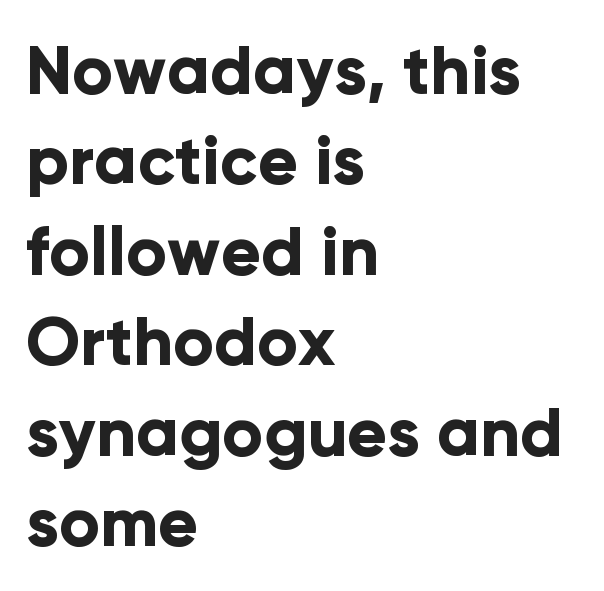
Q: Is the text bold? A: Yes.
Q: Is the text italic (slanted)? A: No, it is upright.
Q: Is the typeface a serif or a sans-serif typeface? A: Sans-serif.
Q: Is the text underlined? A: No.
Q: How is the paragraph aligned? A: Left-aligned.
Q: Is the spacing between letters normal or unusually wide? A: Normal.
Q: Is the spacing between lines tight, normal or loose? A: Normal.
Q: Width (condensed, normal, or wide)? A: Normal.
Q: Stroke contrast? A: Low.
Q: x-height? A: Medium.
Q: Monospaced? A: No.
